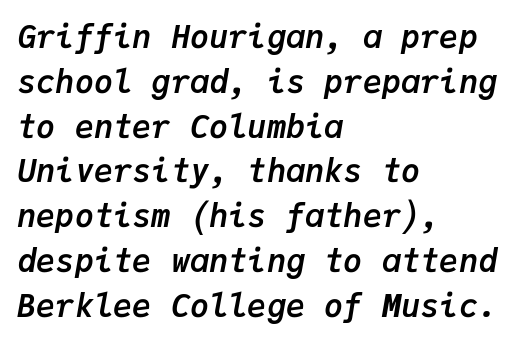
The image shows 32 px semibold type, italic (leaning right), monospaced; set left-aligned, normal line spacing (1.4x), normal letter spacing, not underlined; low stroke contrast and a medium x-height.
